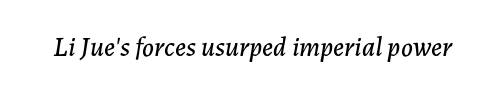
{"italic": "yes", "lean": "right", "slant_degrees": 7, "underline": "no", "letter_spacing": "normal", "letter_spacing_em": 0.0, "glyph_px": 27}
